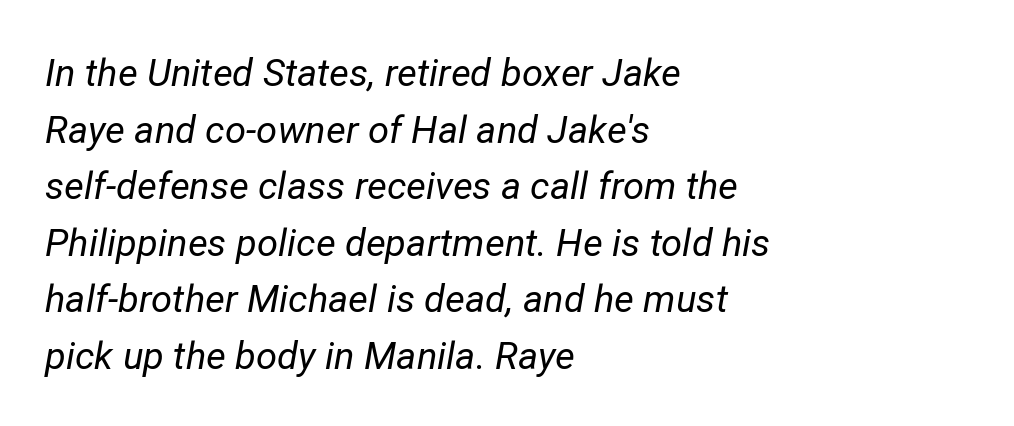
A classic flush-left, rag-right setting is used for this passage. This is not heavy type; no bold has been used. Honestly, the row spacing looks completely unremarkable. How are the letters spaced? Ordinarily, with no added tracking.
